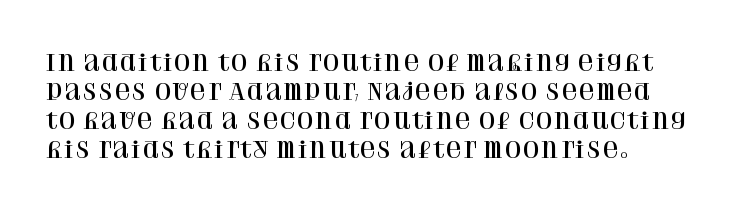
{"italic": "no", "underline": "no", "line_spacing": "normal", "line_spacing_ratio": 1.32, "letter_spacing": "normal", "letter_spacing_em": 0.0, "glyph_px": 22}
